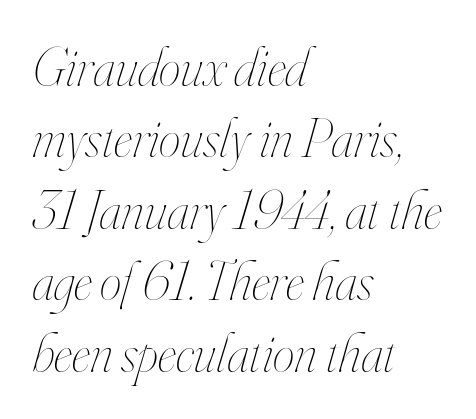
Nothing unusual about the tracking: characters are spaced as the font intends. The cut favours lightness, reaching ordinary text weight at its darkest. Left-aligned paragraph, ragged on the right. Underlining? Definitely not there.
